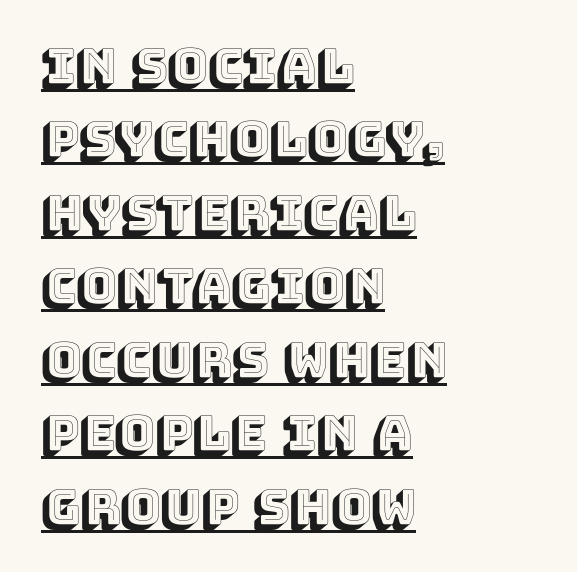
Q: Is the text italic (slanted)? A: No, it is upright.
Q: Is the text underlined? A: Yes.
Q: How is the paragraph aligned? A: Left-aligned.
Q: Is the spacing between letters normal or unusually wide? A: Normal.
Q: Is the spacing between lines tight, normal or loose? A: Normal.
Q: Width (condensed, normal, or wide)? A: Normal.
Q: x-height? A: Large.
Q: Monospaced? A: No.
